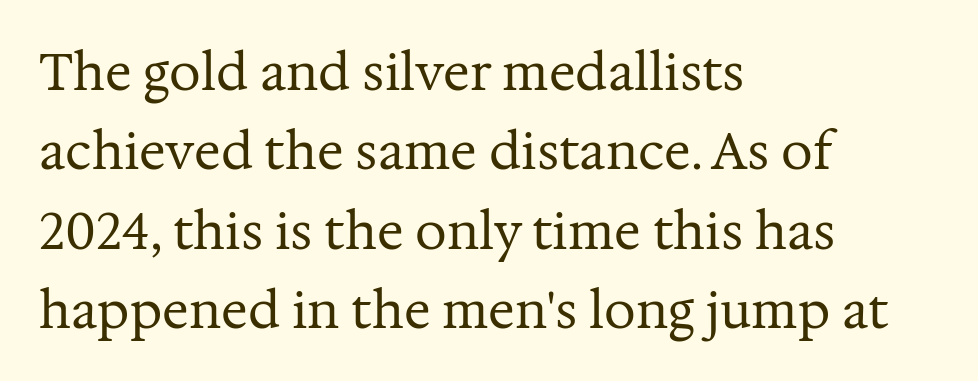
{"serif": "yes", "italic": "no", "bold": "no", "weight": "regular", "width": "normal", "stroke_contrast": "medium", "x_height": "medium", "monospaced": "no", "underline": "no", "align": "left", "line_spacing": "normal", "line_spacing_ratio": 1.59, "letter_spacing": "normal", "letter_spacing_em": 0.0, "glyph_px": 50}
